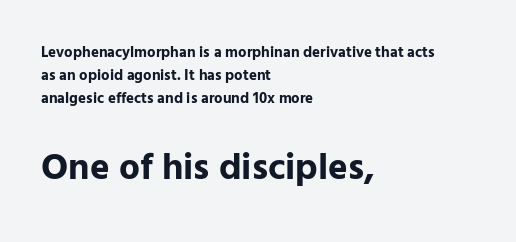
The image shows 37 px bold sans-serif type, upright; set left-aligned, normal line spacing (1.53x), normal letter spacing, not underlined; the second (bottom) block is 2.47x larger; low stroke contrast and a medium x-height.
